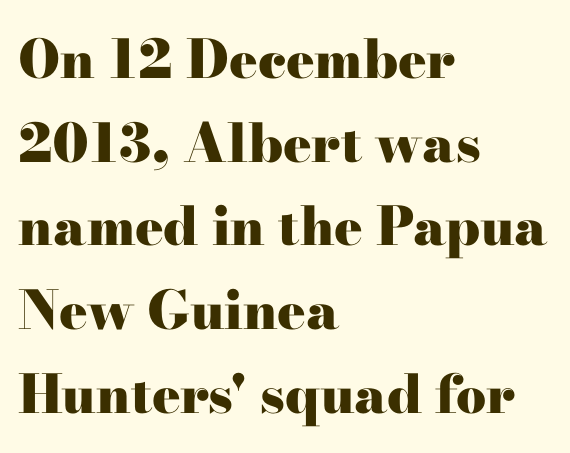
The image shows 53 px heavy, wide serif type, upright; set left-aligned, normal line spacing (1.58x), normal letter spacing, not underlined; high stroke contrast and a small x-height.
